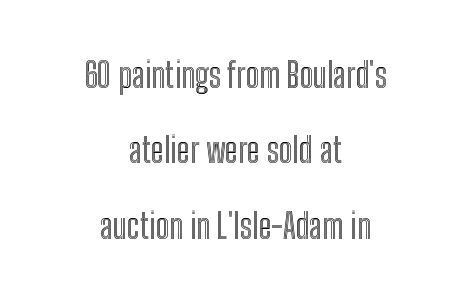
A roman cut, with each character standing at attention. Whoever set this chose breathing room over compactness in the vertical rhythm. Is the block centered? Yes — each line is placed symmetrically about the middle. The passage shown is typed in a proportional face where columns would drift.
